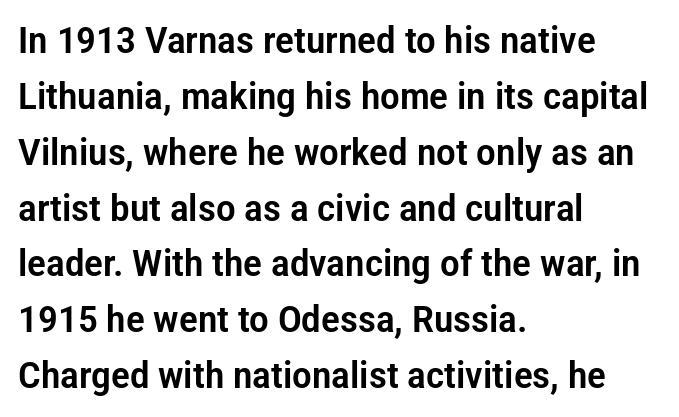
If you drew a line through each stem, it would be perfectly vertical. The space beneath each line is pristine and unruled. The rag falls on the right side of this text block. The passage shown is typed in a proportional face where columns would drift. Words appear dense and cohesive because spacing is normal. You can tell from the bare stems that sans-serif type was used.
